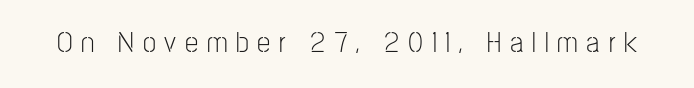
Q: Is the text bold? A: No.
Q: Is the text italic (slanted)? A: No, it is upright.
Q: Is the typeface a serif or a sans-serif typeface? A: Sans-serif.
Q: Is the text underlined? A: No.
Q: Is the spacing between letters normal or unusually wide? A: Unusually wide.
Q: Width (condensed, normal, or wide)? A: Condensed.
Q: Stroke contrast? A: Low.
Q: x-height? A: Medium.
Q: Monospaced? A: No.
